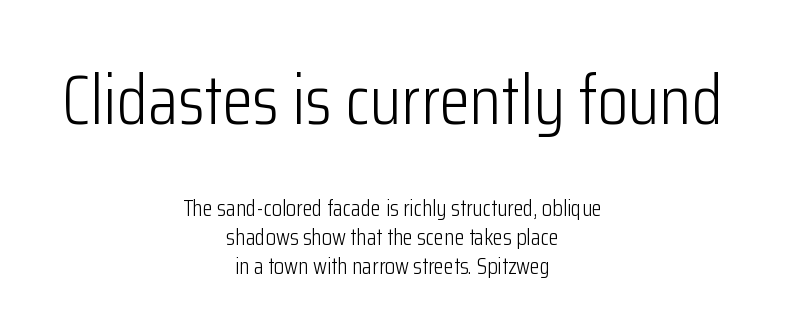
The image shows 70 px light, condensed sans-serif type, upright; set centered, normal line spacing (1.27x), normal letter spacing, not underlined; the first (top) block is 3.04x larger; low stroke contrast and a medium x-height.
